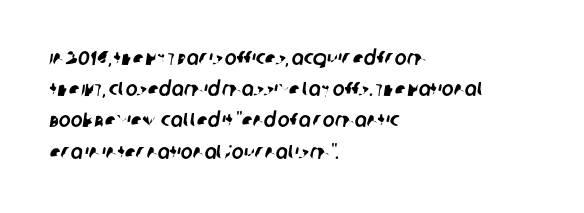
Q: Is the text underlined? A: No.
Q: How is the paragraph aligned? A: Left-aligned.
Q: Is the spacing between letters normal or unusually wide? A: Normal.
Q: Is the spacing between lines tight, normal or loose? A: Normal.
